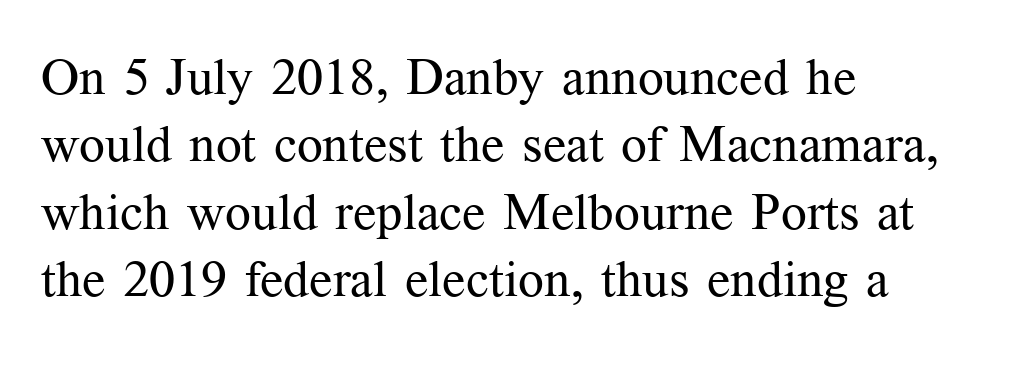
Q: Is the text bold? A: No.
Q: Is the text italic (slanted)? A: No, it is upright.
Q: Is the typeface a serif or a sans-serif typeface? A: Serif.
Q: Is the text underlined? A: No.
Q: How is the paragraph aligned? A: Left-aligned.
Q: Is the spacing between letters normal or unusually wide? A: Normal.
Q: Is the spacing between lines tight, normal or loose? A: Normal.
Q: Width (condensed, normal, or wide)? A: Normal.
Q: Stroke contrast? A: Medium.
Q: x-height? A: Medium.
Q: Monospaced? A: No.
